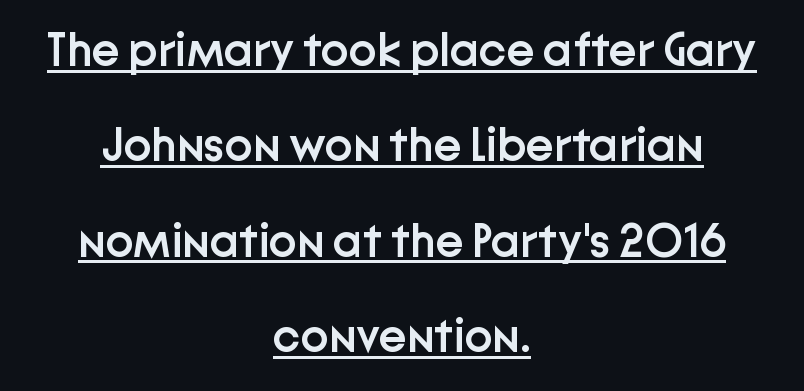
The image shows 47 px semibold sans-serif type, upright; set centered, loose line spacing (2.03x), normal letter spacing, underlined; low stroke contrast and a medium x-height.
